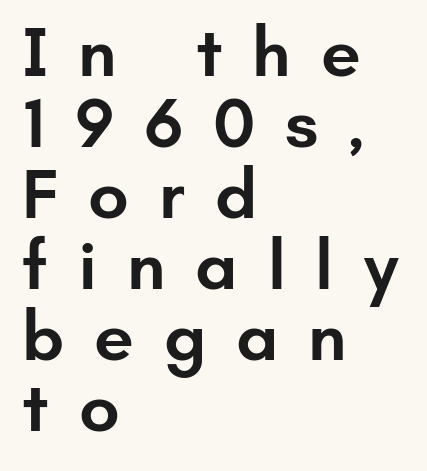
Character widths vary here, with narrow letters taking less room than wide ones. Serifs: no, the terminals of the letterforms are clean. Glance below the letters and you will spot only blank space. Layout note: lines flush left. The strokes are fattened partway — semibold, not bold.
